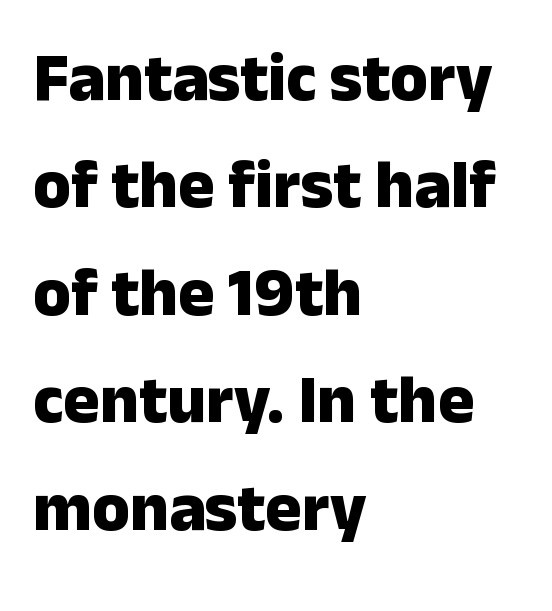
Each letter keeps its own natural width here, so spacing adapts to shape. Evenly set lines give the paragraph a standard silhouette. Between one letter and the next there's only the usual sliver of space. Chunky letters — that's bold for sure. Notice how the passage keeps a crisp vertical edge on the left only. Do the letters lean? They stand straight.
